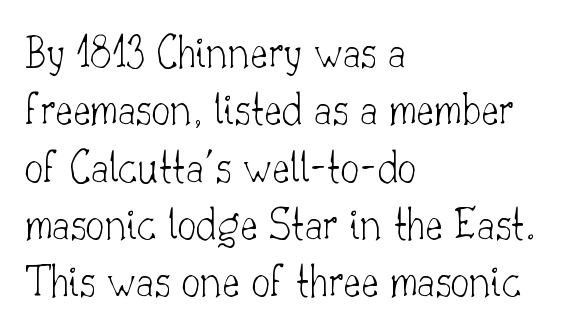
Visually the block forms a straight wall on the left and a jagged coastline on the right. Clear beneath every line of the passage. The letters stand straight up with perfectly vertical stems. Is this a sans? No — the strokes have serifs.
